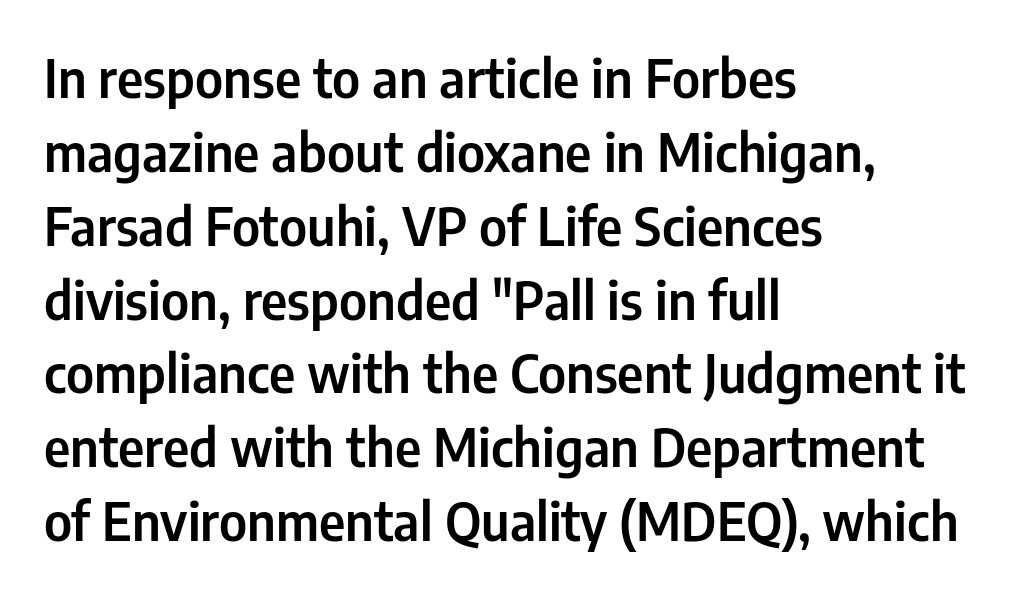
{"serif": "no", "italic": "no", "width": "condensed", "stroke_contrast": "low", "x_height": "medium", "monospaced": "no", "underline": "no", "align": "left", "line_spacing": "normal", "line_spacing_ratio": 1.42, "letter_spacing": "normal", "letter_spacing_em": 0.0, "glyph_px": 52}
